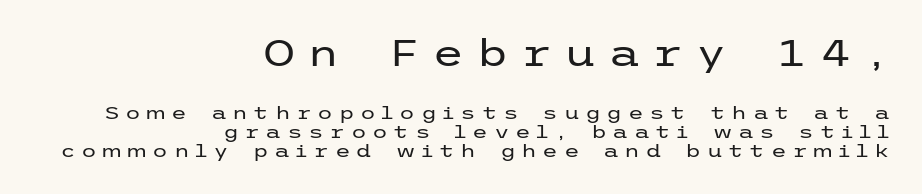
What's the leading like? Squeezed, with rows nearly overlapping. Right-aligned paragraph, ragged on the left. The tracking jumps out immediately: characters are airy and widely separated. This is roman type, the default non-slanted kind. The words here are not underlined.
